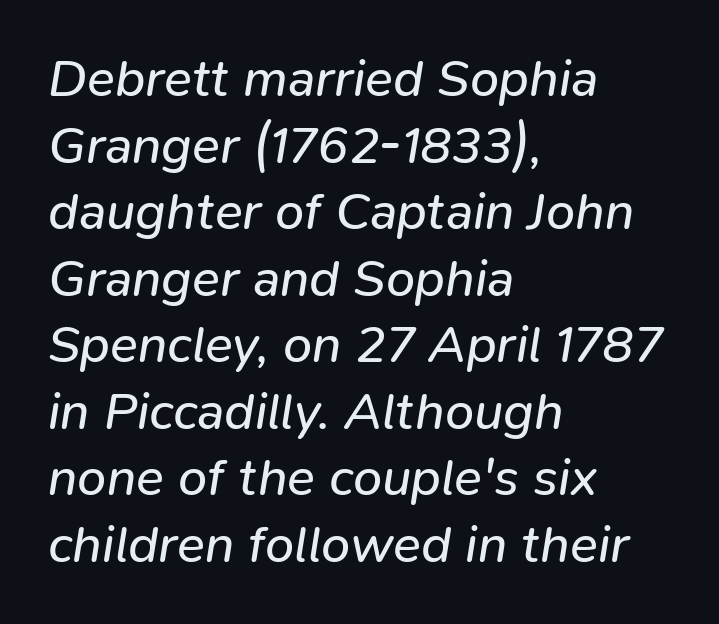
{"italic": "yes", "lean": "right", "slant_degrees": 9, "bold": "no", "weight": "regular", "width": "normal", "stroke_contrast": "low", "x_height": "medium", "monospaced": "no", "underline": "no", "align": "left", "line_spacing": "normal", "line_spacing_ratio": 1.28, "letter_spacing": "normal", "letter_spacing_em": 0.0, "glyph_px": 52}
